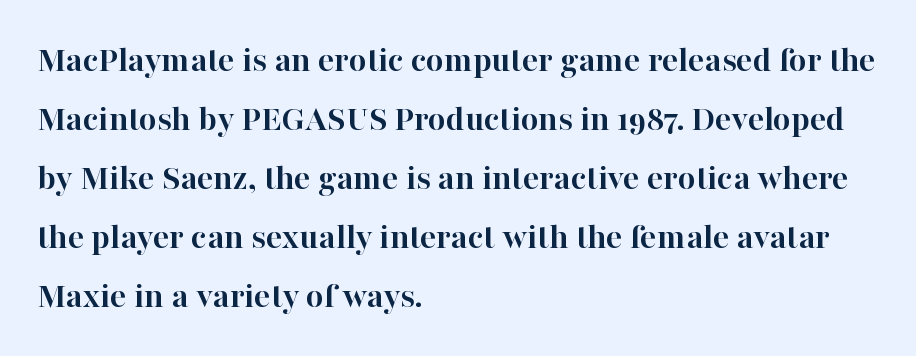
Here the designer chose a conventional face with non-uniform glyph widths. Designer's note — italics off, roman on. Nothing unusual about the tracking: characters are spaced as the font intends. Does the type have serifs? Yes, each stem ends in a small foot. The leading is moderate, giving the passage an even texture. Unmarked baselines from the first word to the last.
